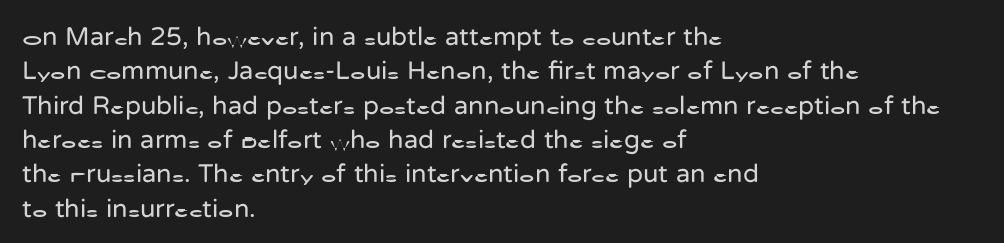
Q: Is the text bold? A: No.
Q: Is the text italic (slanted)? A: No, it is upright.
Q: Is the text underlined? A: No.
Q: How is the paragraph aligned? A: Left-aligned.
Q: Is the spacing between letters normal or unusually wide? A: Normal.
Q: Is the spacing between lines tight, normal or loose? A: Normal.
